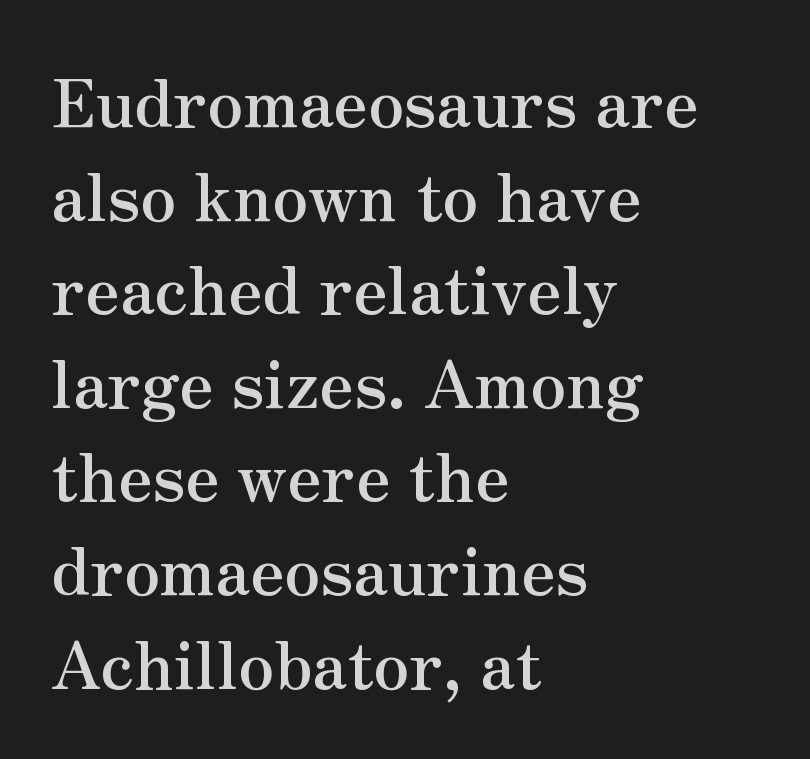
{"serif": "yes", "italic": "no", "bold": "yes", "weight": "semibold", "width": "normal", "stroke_contrast": "medium", "x_height": "small", "monospaced": "no", "underline": "no", "align": "left", "line_spacing": "normal", "line_spacing_ratio": 1.44, "letter_spacing": "normal", "letter_spacing_em": 0.0, "glyph_px": 65}
